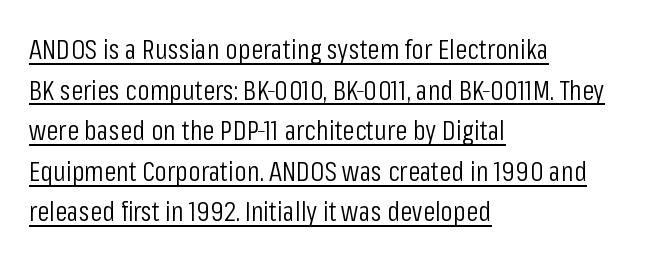
Think standard paragraph weight, or any step lighter than that. Beneath each row of characters lies a ruled line. Does the leading feel generous? No, just average. Is the block centered? No — it sits flush against the left margin. The letters advance in unequal steps, a hallmark of proportional type. What kind of face is this? One without serifs — a sans.
